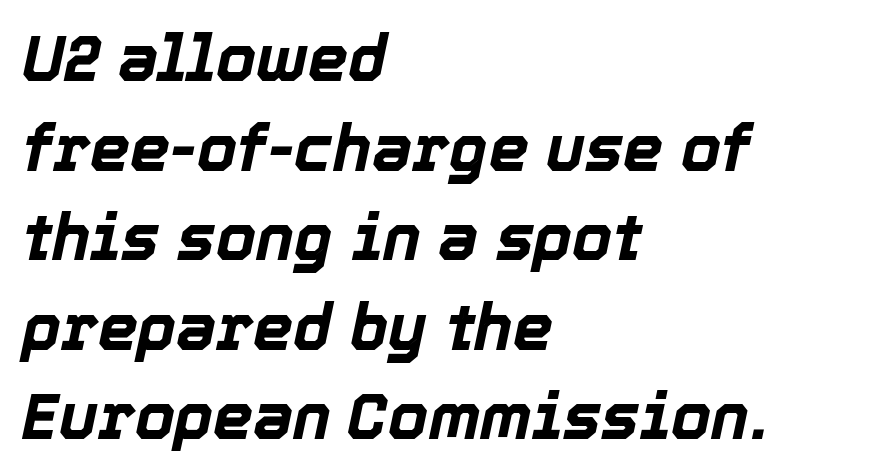
The image shows 64 px bold type, italic (leaning right); set left-aligned, normal line spacing (1.4x), normal letter spacing, not underlined; a medium x-height.
